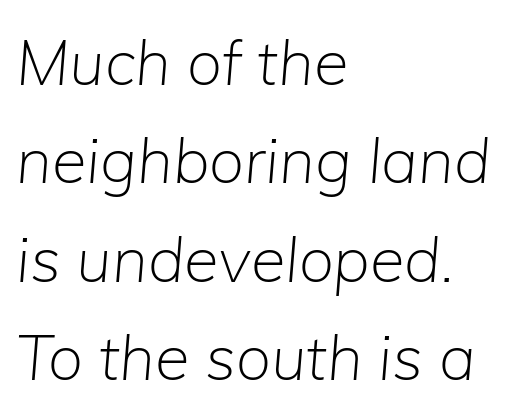
These lines keep a tight, regular rhythm from letter to letter. It's the slanting kind of type. Each new line begins a customary step beneath the previous one. No letter is thick-stroked: the sample isn't bold.
